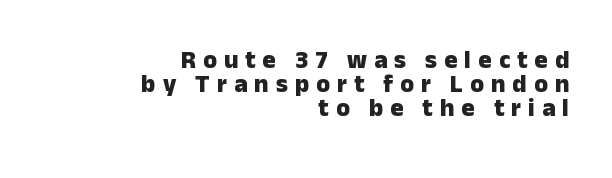
What's the leading like? Squeezed, with rows nearly overlapping. Just letters on the line, the space beneath them empty. The face used here has the dense, thick strokes of a bold. Posture: upright roman.
